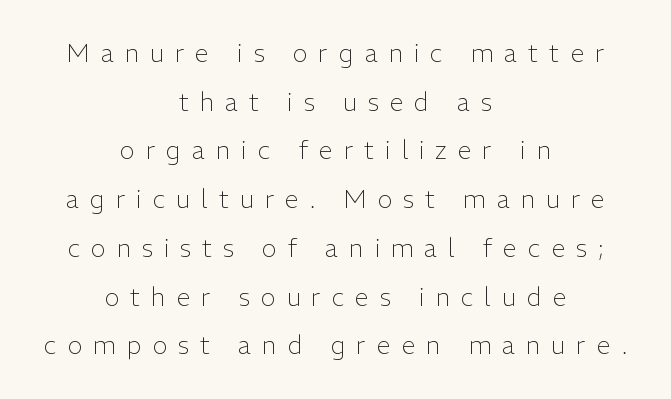
Q: Is the text bold? A: No.
Q: Is the text italic (slanted)? A: No, it is upright.
Q: Is the text underlined? A: No.
Q: How is the paragraph aligned? A: Centered.
Q: Is the spacing between letters normal or unusually wide? A: Unusually wide.
Q: Is the spacing between lines tight, normal or loose? A: Loose.
